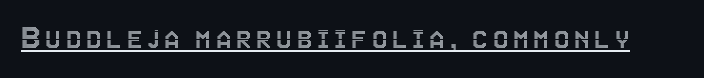
The image shows 35 px condensed type, upright; set underlined; a large x-height.
